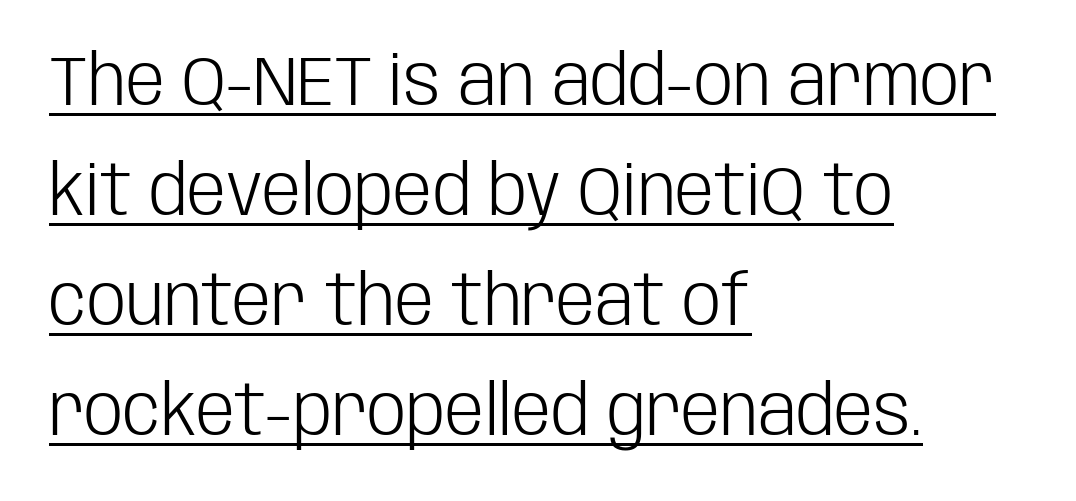
{"serif": "no", "italic": "no", "bold": "no", "weight": "light", "width": "condensed", "stroke_contrast": "low", "x_height": "large", "monospaced": "no", "underline": "yes", "align": "left", "line_spacing": "normal", "line_spacing_ratio": 1.57, "letter_spacing": "normal", "letter_spacing_em": 0.0, "glyph_px": 70}
